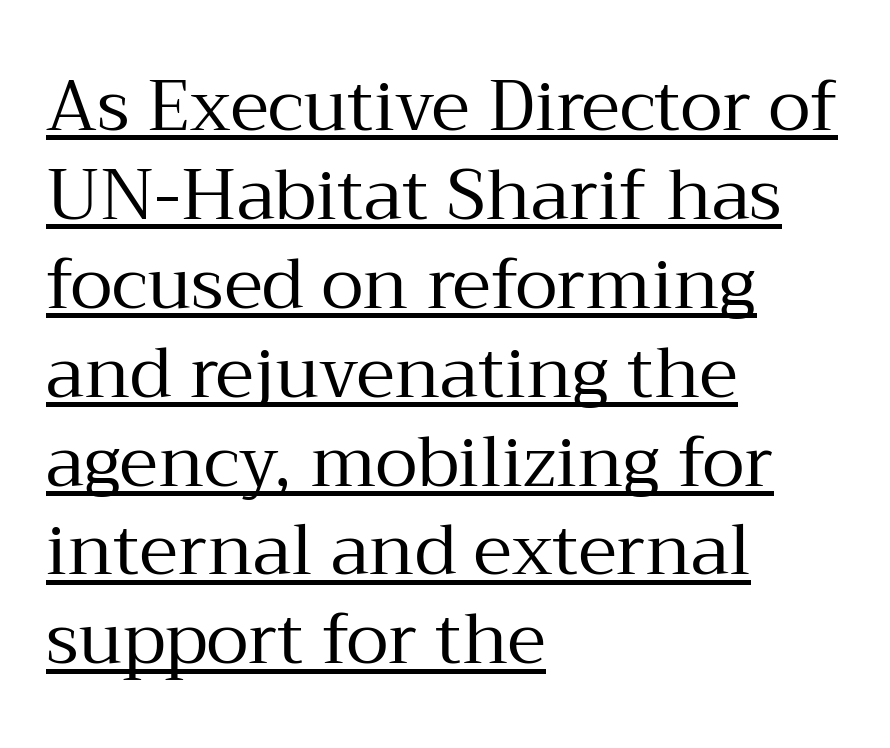
Q: Is the text bold? A: No.
Q: Is the text italic (slanted)? A: No, it is upright.
Q: Is the typeface a serif or a sans-serif typeface? A: Serif.
Q: Is the text underlined? A: Yes.
Q: How is the paragraph aligned? A: Left-aligned.
Q: Is the spacing between letters normal or unusually wide? A: Normal.
Q: Is the spacing between lines tight, normal or loose? A: Normal.
Q: Width (condensed, normal, or wide)? A: Normal.
Q: Stroke contrast? A: Medium.
Q: x-height? A: Medium.
Q: Monospaced? A: No.
